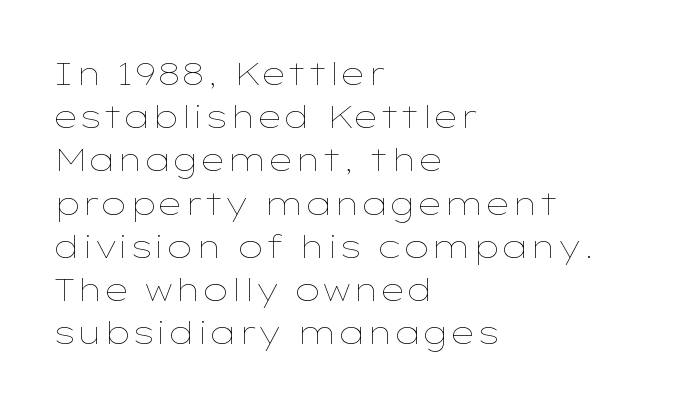
{"italic": "no", "bold": "no", "weight": "thin", "width": "wide", "stroke_contrast": "low", "x_height": "medium", "monospaced": "no", "underline": "no", "align": "left", "line_spacing": "normal", "line_spacing_ratio": 1.35, "letter_spacing": "normal", "letter_spacing_em": 0.0, "glyph_px": 32}
